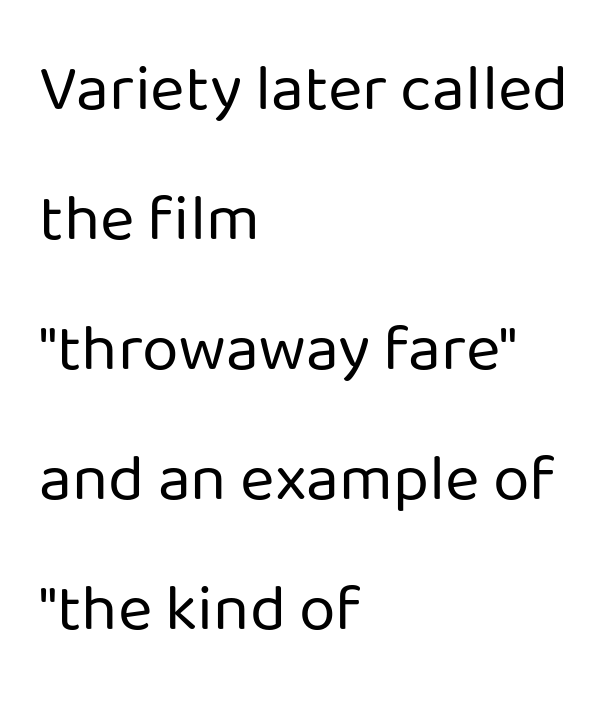
{"serif": "no", "italic": "no", "bold": "no", "weight": "regular", "width": "normal", "stroke_contrast": "low", "x_height": "medium", "monospaced": "no", "underline": "no", "align": "left", "line_spacing": "loose", "line_spacing_ratio": 1.97, "letter_spacing": "normal", "letter_spacing_em": 0.0, "glyph_px": 66}
